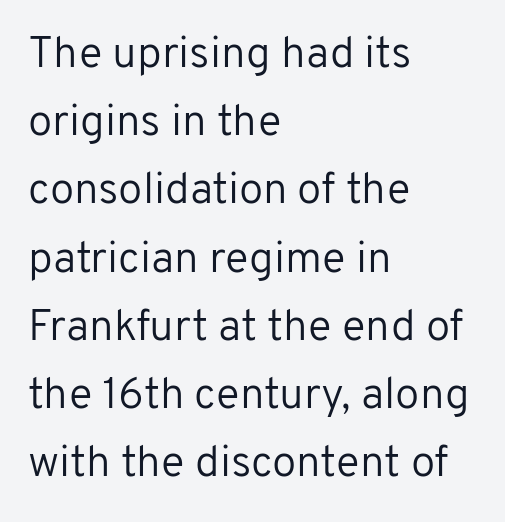
{"serif": "no", "italic": "no", "bold": "no", "weight": "regular", "width": "normal", "stroke_contrast": "low", "x_height": "medium", "monospaced": "no", "underline": "no", "align": "left", "line_spacing": "normal", "line_spacing_ratio": 1.55, "letter_spacing": "normal", "letter_spacing_em": 0.0, "glyph_px": 44}
